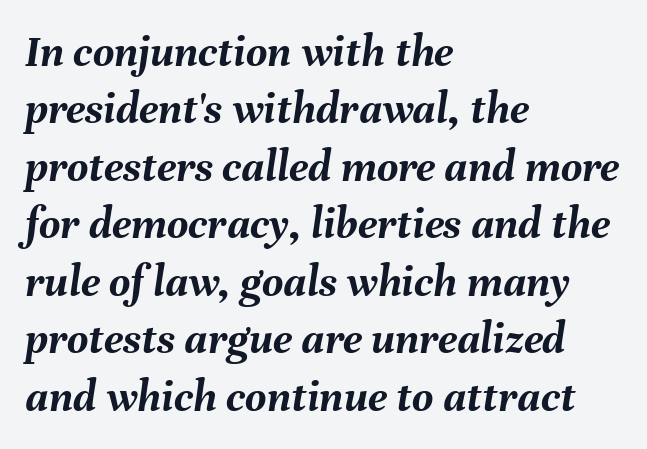
The image shows 46 px semibold type, italic (leaning right); set left-aligned, normal line spacing (1.25x), normal letter spacing, not underlined; medium stroke contrast and a medium x-height.
